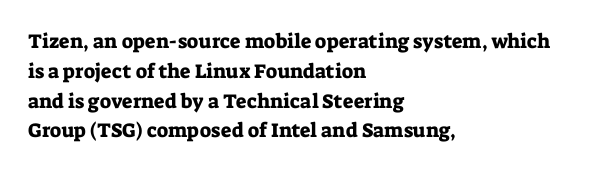
The image shows 20 px text type, upright; set left-aligned, normal line spacing (1.49x), normal letter spacing, not underlined.
